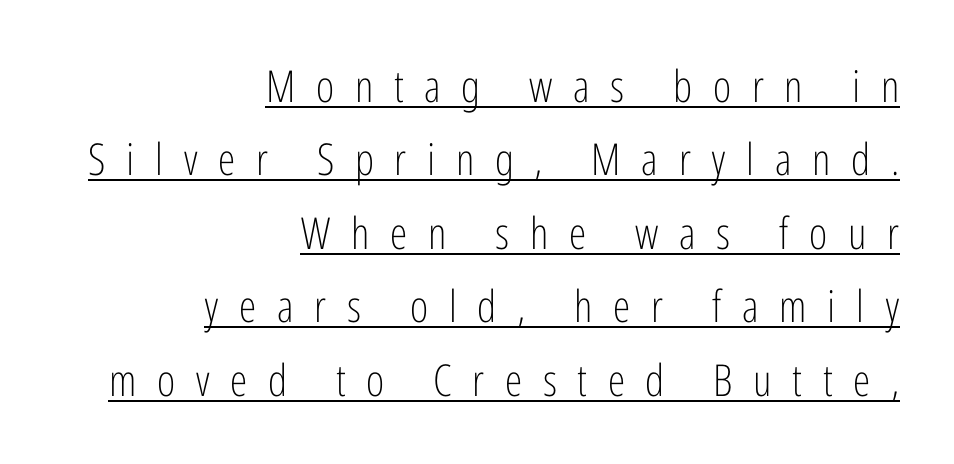
The image shows 44 px light, condensed sans-serif type, upright; set right-aligned, normal line spacing (1.67x), unusually wide letter spacing (+0.47 em), underlined; low stroke contrast and a medium x-height.
